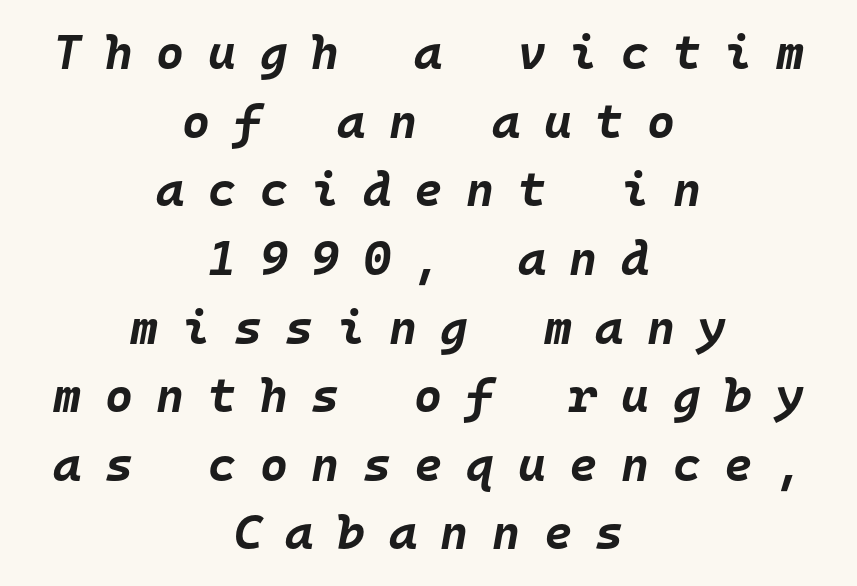
{"italic": "yes", "lean": "right", "slant_degrees": 10, "bold": "yes", "weight": "bold", "width": "normal", "stroke_contrast": "low", "x_height": "large", "monospaced": "yes", "underline": "no", "align": "center", "line_spacing": "normal", "line_spacing_ratio": 1.43, "letter_spacing": "wide", "letter_spacing_em": 0.49, "glyph_px": 48}
